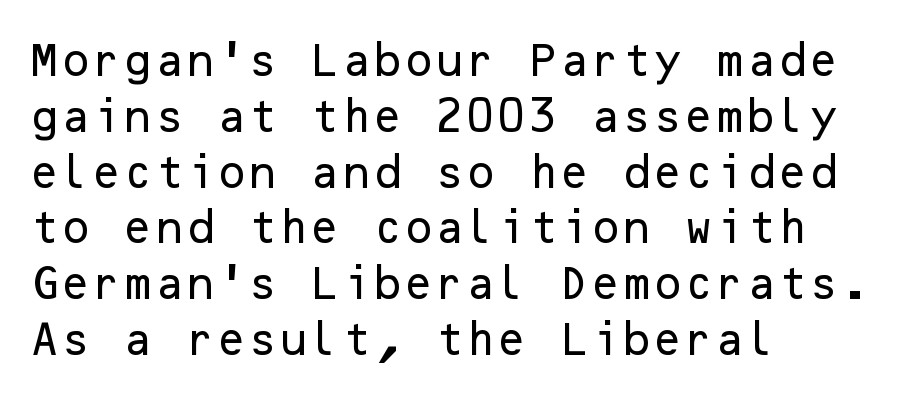
Q: Is the text italic (slanted)? A: No, it is upright.
Q: Is the typeface a serif or a sans-serif typeface? A: Sans-serif.
Q: Is the text underlined? A: No.
Q: How is the paragraph aligned? A: Left-aligned.
Q: Is the spacing between letters normal or unusually wide? A: Normal.
Q: Is the spacing between lines tight, normal or loose? A: Normal.
Q: Width (condensed, normal, or wide)? A: Normal.
Q: Stroke contrast? A: Low.
Q: x-height? A: Medium.
